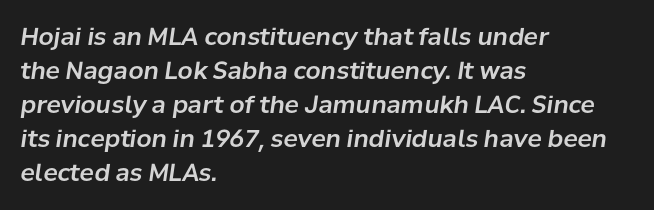
Q: Is the text italic (slanted)? A: Yes, it leans right by about 8 degrees.
Q: Is the text underlined? A: No.
Q: How is the paragraph aligned? A: Left-aligned.
Q: Is the spacing between letters normal or unusually wide? A: Normal.
Q: Is the spacing between lines tight, normal or loose? A: Normal.
